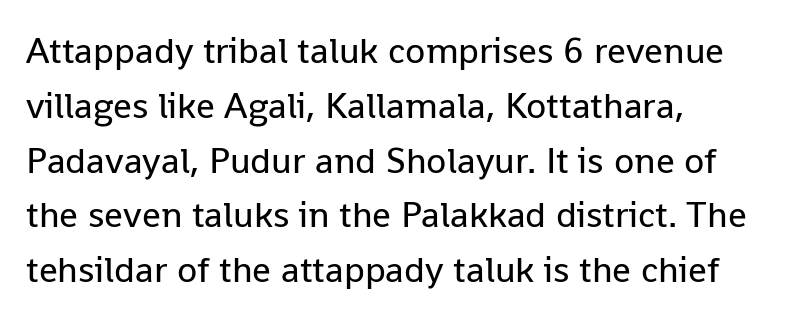
Q: Is the text bold? A: No.
Q: Is the text italic (slanted)? A: No, it is upright.
Q: Is the typeface a serif or a sans-serif typeface? A: Sans-serif.
Q: Is the text underlined? A: No.
Q: How is the paragraph aligned? A: Left-aligned.
Q: Is the spacing between letters normal or unusually wide? A: Normal.
Q: Is the spacing between lines tight, normal or loose? A: Normal.
Q: Width (condensed, normal, or wide)? A: Normal.
Q: Stroke contrast? A: Low.
Q: x-height? A: Medium.
Q: Monospaced? A: No.
